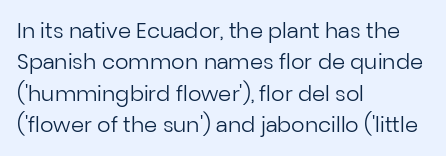
Each row of text sits above clean, open space. Italic? Not at all — the glyphs are vertical. Typeset ragged right — the left edge is the straight one. Each word holds together tightly as a unit, with standard inter-letter gaps. Interline gaps are of average width in this sample.
